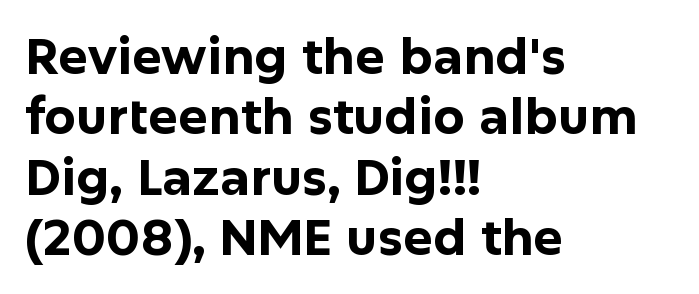
The image shows 50 px bold sans-serif type, upright; set left-aligned, line spacing 1.21x, normal letter spacing, not underlined; low stroke contrast and a medium x-height.
